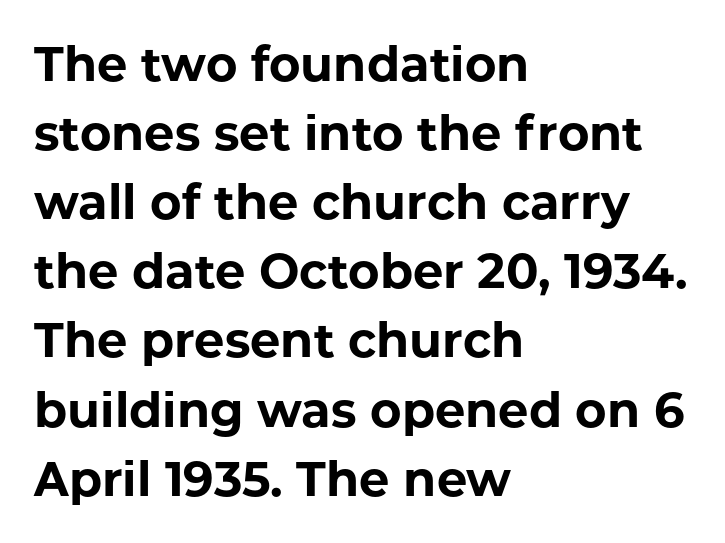
{"serif": "no", "italic": "no", "bold": "yes", "weight": "bold", "width": "normal", "stroke_contrast": "low", "x_height": "medium", "monospaced": "no", "underline": "no", "align": "left", "line_spacing": "normal", "line_spacing_ratio": 1.44, "letter_spacing": "normal", "letter_spacing_em": 0.0, "glyph_px": 48}
